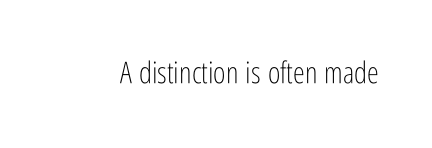
{"serif": "no", "italic": "no", "bold": "no", "weight": "light", "width": "condensed", "stroke_contrast": "low", "x_height": "medium", "monospaced": "no", "underline": "no", "letter_spacing": "normal", "letter_spacing_em": 0.0, "glyph_px": 30}
